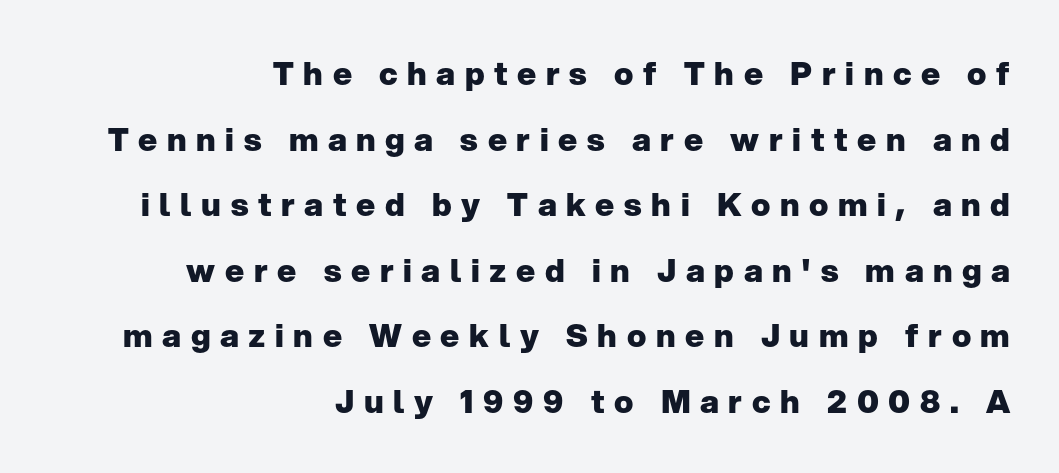
{"serif": "no", "italic": "no", "bold": "yes", "weight": "heavy", "width": "normal", "stroke_contrast": "low", "x_height": "medium", "monospaced": "no", "underline": "no", "align": "right", "line_spacing": "loose", "line_spacing_ratio": 2.05, "letter_spacing": "wide", "letter_spacing_em": 0.3, "glyph_px": 32}
